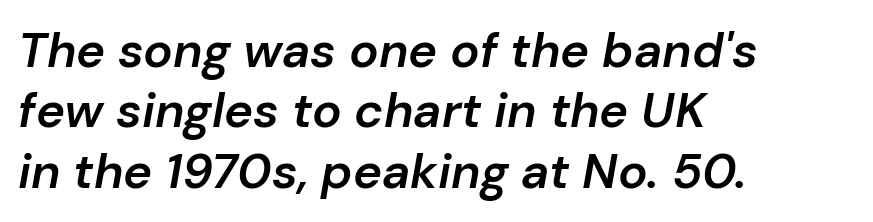
The image shows 49 px semibold type, italic (leaning right); set left-aligned, line spacing 1.23x, normal letter spacing, not underlined; low stroke contrast and a medium x-height.
